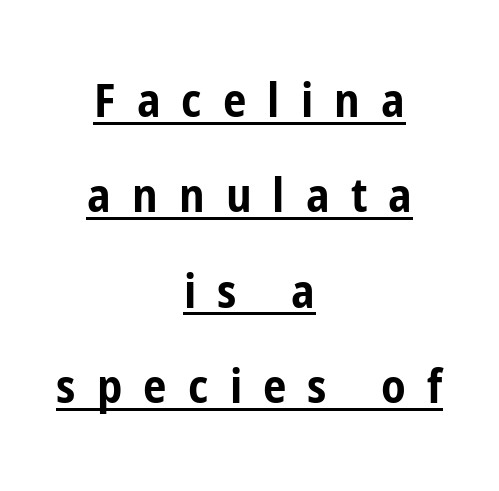
{"serif": "no", "italic": "no", "bold": "yes", "weight": "bold", "width": "condensed", "stroke_contrast": "low", "x_height": "medium", "monospaced": "no", "underline": "yes", "align": "center", "line_spacing": "loose", "line_spacing_ratio": 2.03, "letter_spacing": "wide", "letter_spacing_em": 0.45, "glyph_px": 47}
